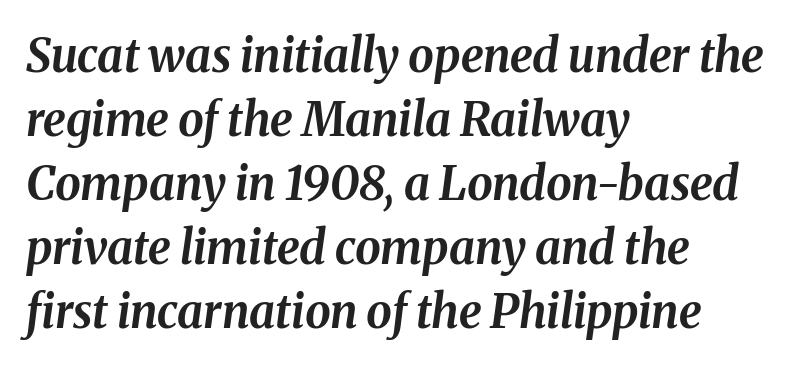
Q: Is the text bold? A: Yes.
Q: Is the text italic (slanted)? A: Yes, it leans right by about 8 degrees.
Q: Is the text underlined? A: No.
Q: How is the paragraph aligned? A: Left-aligned.
Q: Is the spacing between letters normal or unusually wide? A: Normal.
Q: Is the spacing between lines tight, normal or loose? A: Normal.
Q: Width (condensed, normal, or wide)? A: Normal.
Q: Stroke contrast? A: Medium.
Q: x-height? A: Medium.
Q: Monospaced? A: No.
